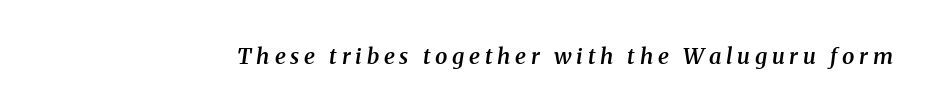
In terms of posture, this sample is oblique. Typesetter's note: demi weight, one step under bold. Characters follow at a spacing far wider than the type designer built in. Descenders hang freely into open space.
